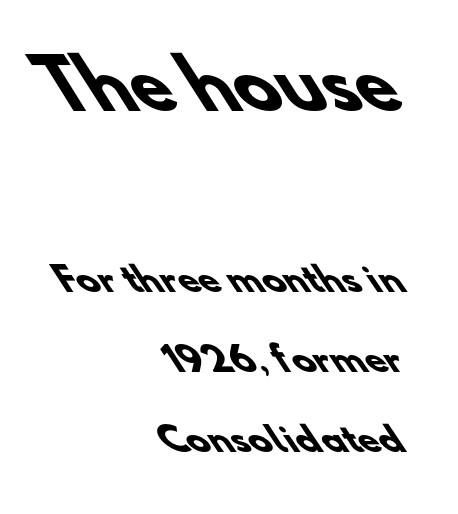
Tracking value appears to be zero — textbook default spacing. Typesetter's note: full bold, strokes at maximum text heaviness. The face used here is proportionally spaced, like ordinary book or web type. Teacher's note: observe the even right margin — that is flush-right alignment. Type size steps down from the first block to the second. The designer dialed line spacing up above the default.
